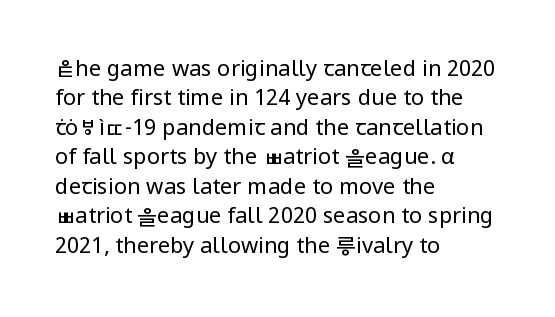
Q: Is the text bold? A: No.
Q: Is the text italic (slanted)? A: No, it is upright.
Q: Is the text underlined? A: No.
Q: How is the paragraph aligned? A: Left-aligned.
Q: Is the spacing between letters normal or unusually wide? A: Normal.
Q: Is the spacing between lines tight, normal or loose? A: Normal.
